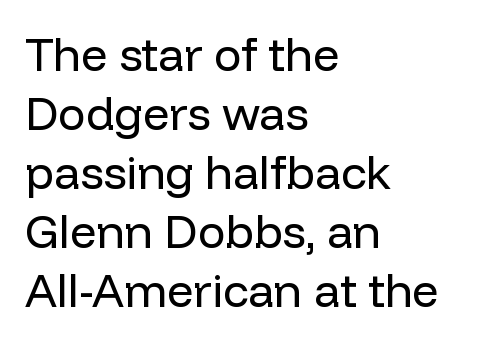
The image shows 46 px regular-weight sans-serif type, upright; set left-aligned, normal line spacing (1.28x), normal letter spacing, not underlined; low stroke contrast and a medium x-height.
